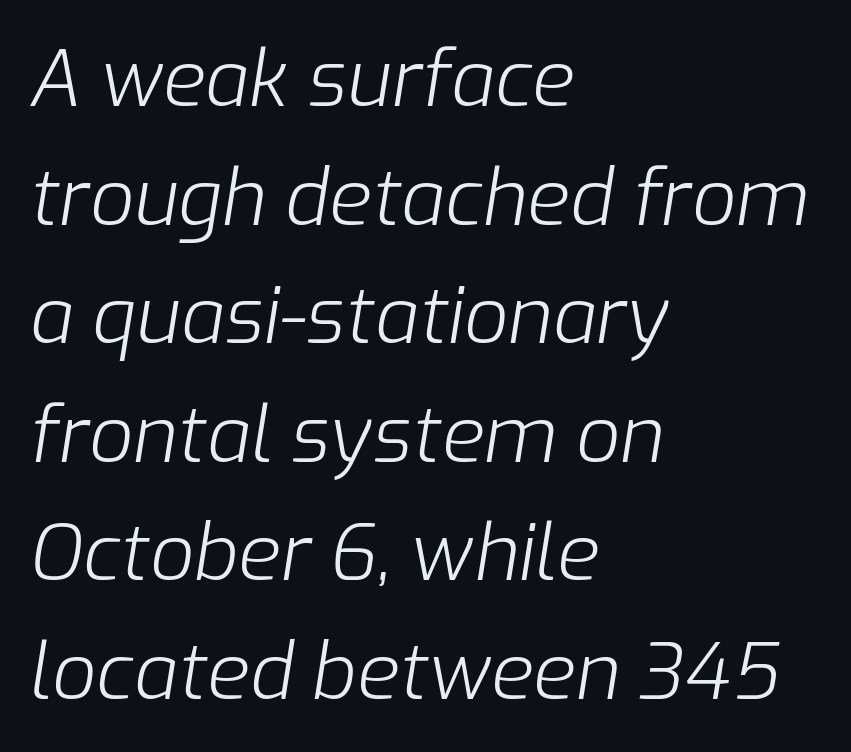
The image shows 78 px light type, italic (leaning right); set left-aligned, normal line spacing (1.52x), normal letter spacing, not underlined; low stroke contrast and a medium x-height.
